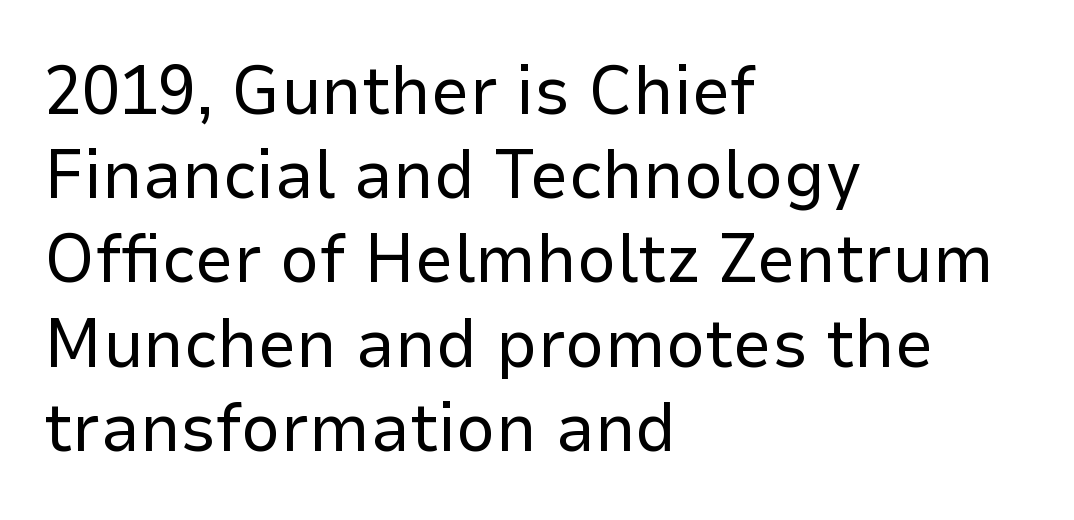
Here the designer chose a conventional face with non-uniform glyph widths. The typography opts for an upright posture over an oblique one. Reading down the block, your eye returns to a fixed left position each line. Descender tails drop into unmarked territory. This rendering leaves character spacing at its baseline value.
